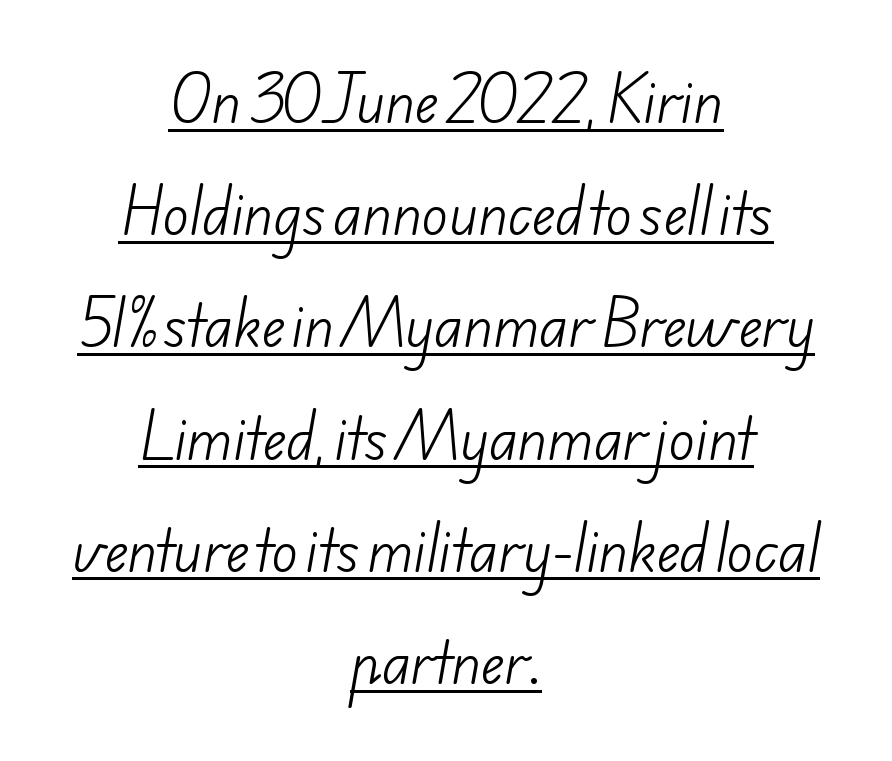
Here the designer chose a conventional face with non-uniform glyph widths. Quick note: interline space is abundant. The face used here is rendered with its standard letterfit. A centered setting, common on invitations and titles, is used for this passage. Is this a sans? Yes — the strokes have no serifs. This sample carries an underscore along the baseline area.
